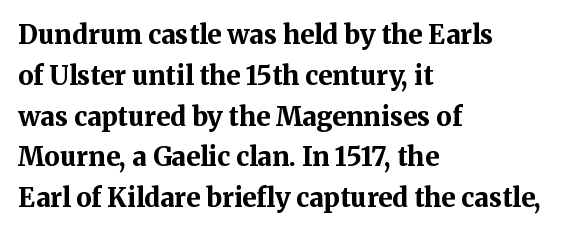
Q: Is the text bold? A: Yes.
Q: Is the text italic (slanted)? A: No, it is upright.
Q: Is the text underlined? A: No.
Q: How is the paragraph aligned? A: Left-aligned.
Q: Is the spacing between letters normal or unusually wide? A: Normal.
Q: Is the spacing between lines tight, normal or loose? A: Normal.
